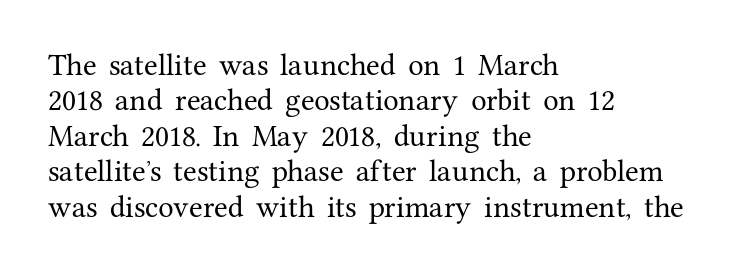
The line texture is even and compact thanks to regular tracking. Glance below the letters and you will spot only blank space. It's the straight-up-and-down kind of type. Each line starts at the same left margin while the right side varies. Reading down the column, the eye jumps a familiar distance to each next line.
